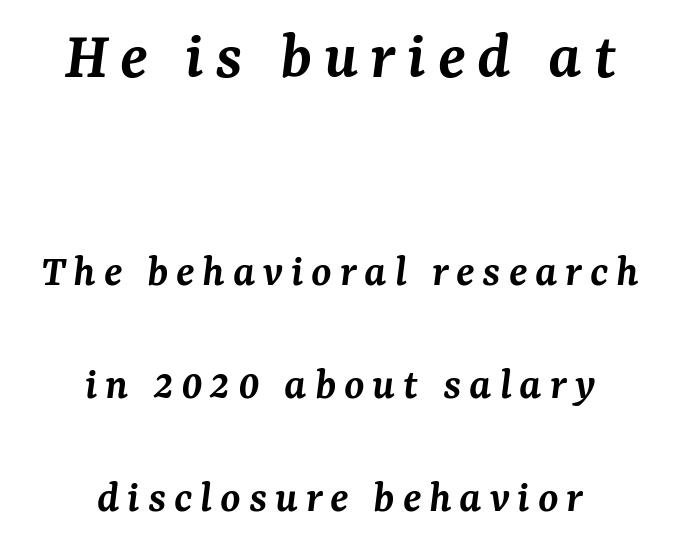
Is this a sans? No — the strokes have serifs. Loosely led — the rows are spread out. In terms of weight, the rendering is demibold, just under bold. These lines are rendered in a variable-pitch font. Which of the two is more prominent by size? The first, at the top.
